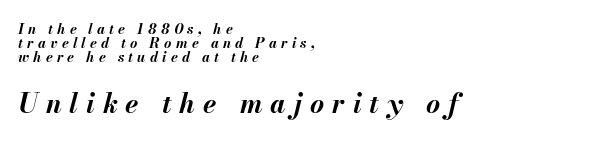
{"italic": "yes", "lean": "right", "slant_degrees": 13, "bold": "yes", "underline": "no", "align": "left", "line_spacing": "tight", "line_spacing_ratio": 1.0, "letter_spacing": "wide", "letter_spacing_em": 0.3, "larger_block": "second", "size_ratio": 1.93, "glyph_px": 27}
